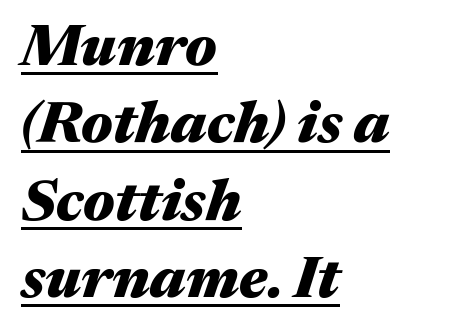
The image shows 59 px heavy, wide type, italic (leaning right); set left-aligned, normal line spacing (1.31x), normal letter spacing, underlined; medium stroke contrast and a medium x-height.
